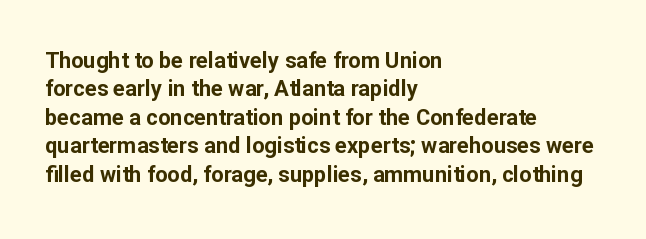
This is the regular roman posture of the typeface. The lines in this sample share a left origin and differ only in where they stop. Standard letterfit; no display-style spreading of the glyphs. Heavy-handed strokes throughout: this text is bold. The space directly below the letters is spotless.
